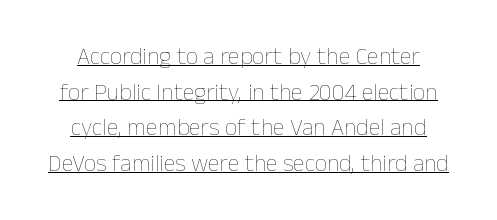
{"italic": "no", "bold": "no", "underline": "yes", "align": "center", "line_spacing": "normal", "line_spacing_ratio": 1.48, "letter_spacing": "normal", "letter_spacing_em": 0.0, "glyph_px": 24}
